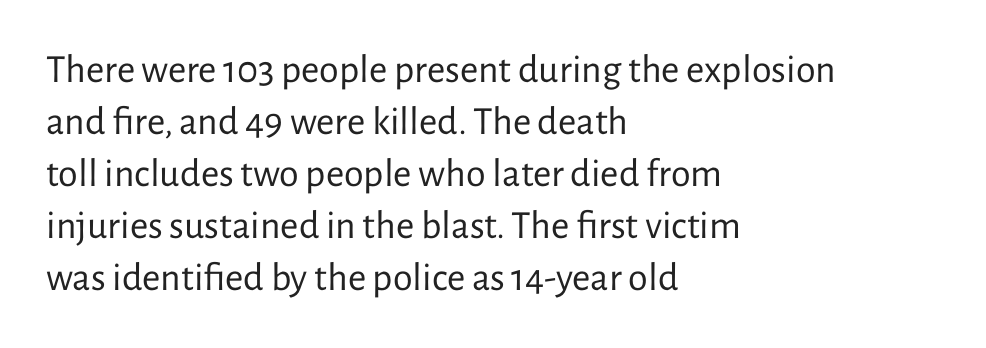
The image shows 40 px regular-weight sans-serif type, upright; set left-aligned, normal line spacing (1.3x), normal letter spacing, not underlined; low stroke contrast and a medium x-height.
